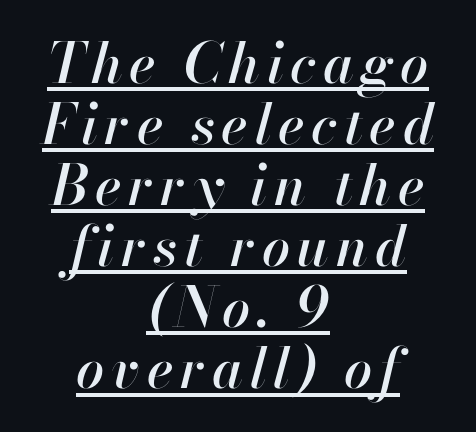
The image shows 56 px text type, italic (leaning right); set centered, tight line spacing (1.09x), underlined; high stroke contrast and a small x-height.
